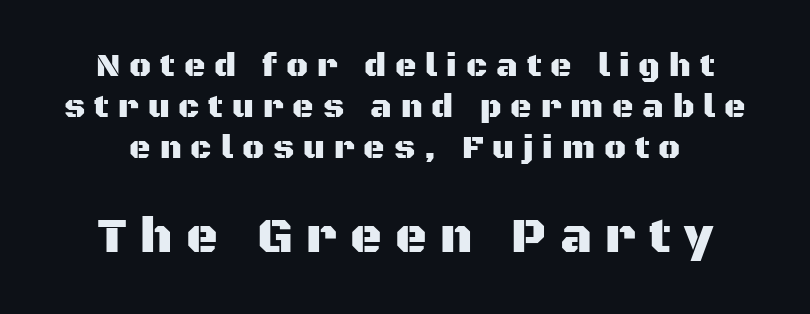
Q: Is the text italic (slanted)? A: No, it is upright.
Q: Is the typeface a serif or a sans-serif typeface? A: Sans-serif.
Q: Is the text underlined? A: No.
Q: Is the spacing between letters normal or unusually wide? A: Unusually wide.
Q: Which block of text is set in a larger size, the first (top) or the second (bottom)? A: The second (bottom) one.
Q: Width (condensed, normal, or wide)? A: Normal.
Q: Stroke contrast? A: Medium.
Q: x-height? A: Large.
Q: Monospaced? A: No.
